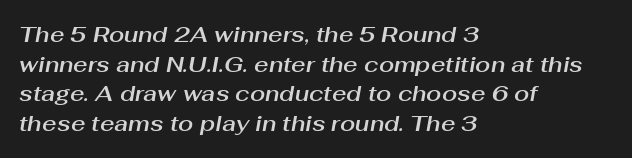
Type without underlining. Quick note: interline space is typical. The ragged edge is on the right, which tells us the setting is flush left. The whole block is typeset with a tilt. Nobody touched the tracking dial on this one.
